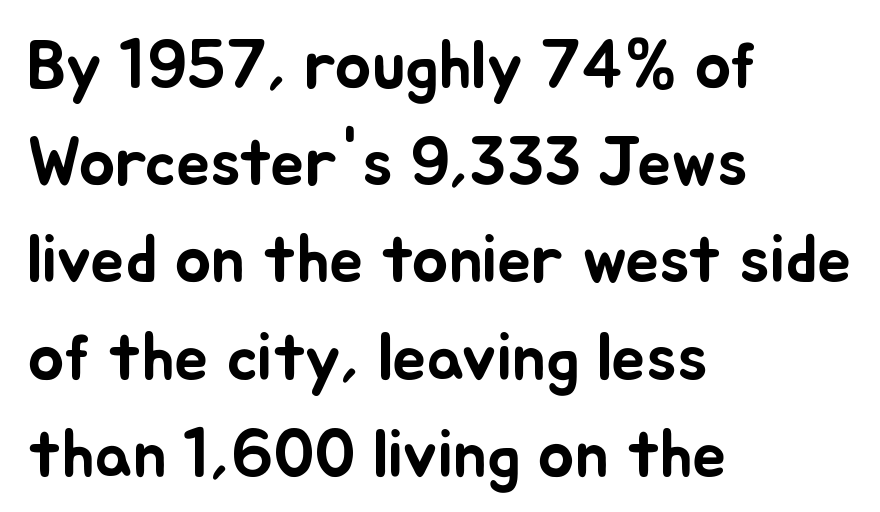
What stands out about the letter spacing? Nothing — it is the standard amount. The passage shown stacks its lines at a standard gap. The typography opts for an upright posture over an oblique one. Think of a printed novel: that variable character pitch is what you see here. Has an underline been added? It has not. Horizontal alignment here is leftward, the default for most running prose.
